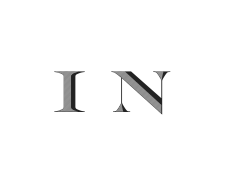
The image shows 58 px wide type, upright; set unusually wide letter spacing (+0.37 em), not underlined; a large x-height.
